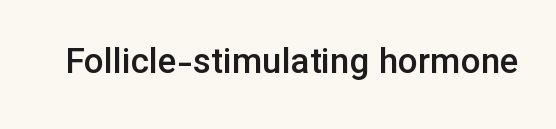
{"serif": "no", "italic": "no", "bold": "semi", "weight": "semibold", "width": "normal", "stroke_contrast": "low", "x_height": "medium", "monospaced": "no", "underline": "no", "letter_spacing": "normal", "letter_spacing_em": 0.0, "glyph_px": 35}
